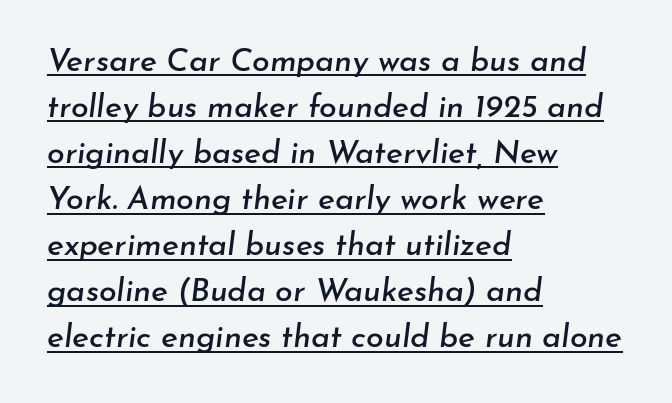
{"italic": "yes", "lean": "right", "slant_degrees": 7, "width": "normal", "stroke_contrast": "low", "x_height": "small", "monospaced": "no", "underline": "yes", "align": "left", "line_spacing": "normal", "line_spacing_ratio": 1.44, "letter_spacing": "normal", "letter_spacing_em": 0.0, "glyph_px": 32}
